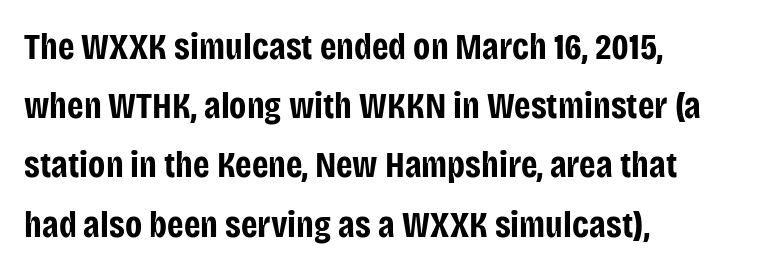
The image shows 37 px bold, condensed sans-serif type, upright; set left-aligned, normal line spacing (1.6x), normal letter spacing, not underlined; low stroke contrast and a large x-height.
